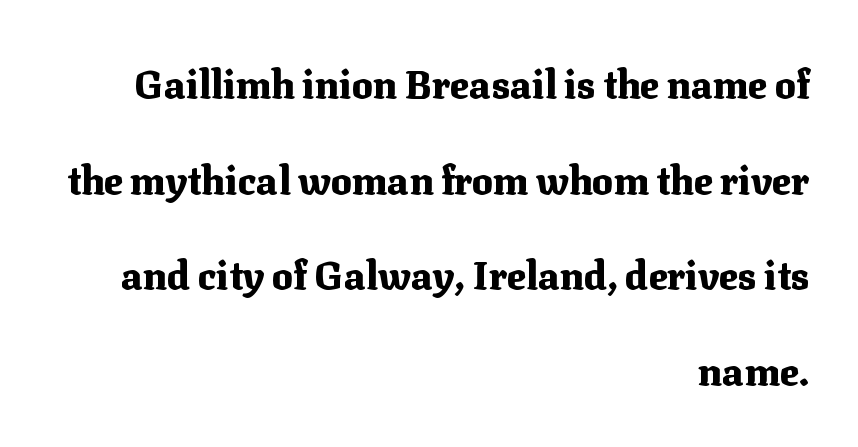
Each letter keeps its own natural width here, so spacing adapts to shape. Successive baselines arrive slowly, with a big drop between each. Every character sits straight up, as roman type does. Bare-footed words on every line. This sample is right-justified, so line beginnings fall wherever the words allow.
